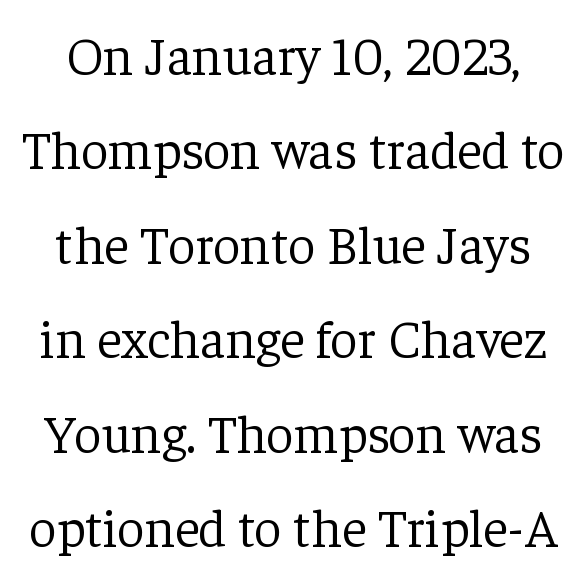
The zone under the glyphs is completely vacant. The lettering holds an erect, upright posture throughout. Compared with a typical body face, this is equally light or lighter still. You could not count columns in this text — the font is proportionally spaced. Classification — serif. Observe the ordinary spacing: letters are neighbours, not strangers.
